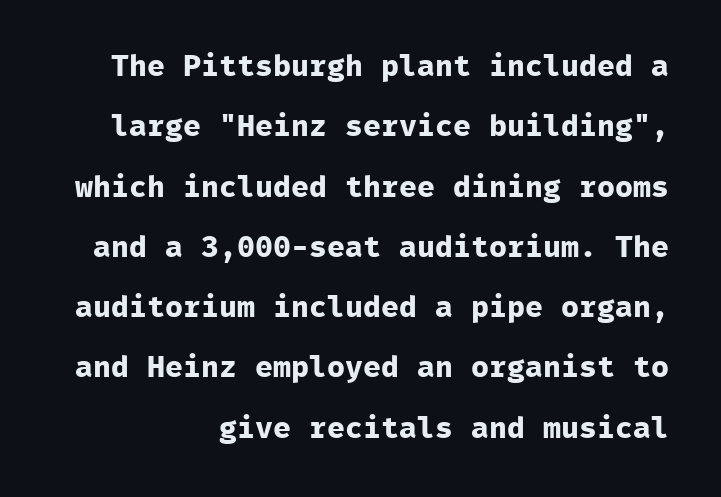
Regarding serifs, this sample does without them. Lines of text with bare space underneath. The characters look thick and weighty, a clear bold. The face used here is monospaced, like something from a code editor. Vertical spacing — loose.
